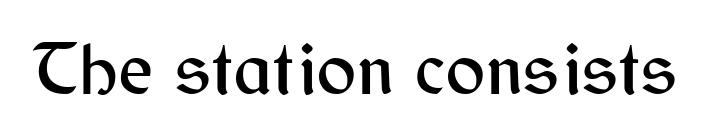
Q: Is the text italic (slanted)? A: No, it is upright.
Q: Is the typeface a serif or a sans-serif typeface? A: Sans-serif.
Q: Is the text underlined? A: No.
Q: Is the spacing between letters normal or unusually wide? A: Normal.
Q: Width (condensed, normal, or wide)? A: Normal.
Q: Stroke contrast? A: Medium.
Q: x-height? A: Medium.
Q: Monospaced? A: No.
